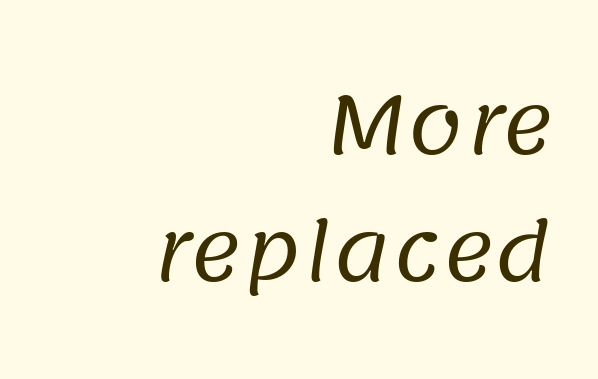
The specimen omits any rule beneath the text block's lines. Varying glyph widths throughout — classic text-font behaviour. The passage shown has conventional tracking throughout. Does the copy run flush right? Yes — the right margin is perfectly even.
